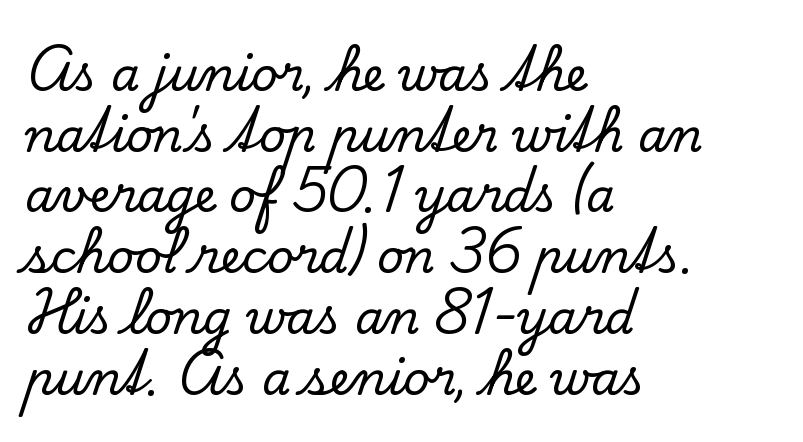
{"serif": "yes", "width": "normal", "stroke_contrast": "low", "x_height": "small", "monospaced": "no", "underline": "no", "align": "left", "line_spacing": "normal", "line_spacing_ratio": 1.32, "letter_spacing": "normal", "letter_spacing_em": 0.0, "glyph_px": 46}
